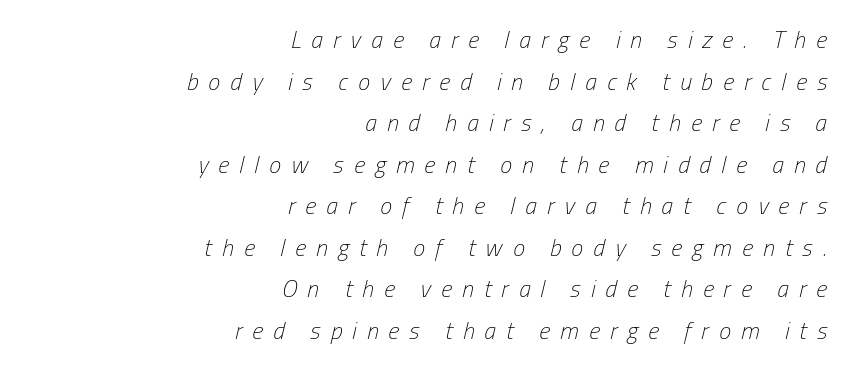
The image shows 24 px text type, italic (leaning right); set right-aligned, line spacing 1.73x, unusually wide letter spacing (+0.42 em), not underlined.
